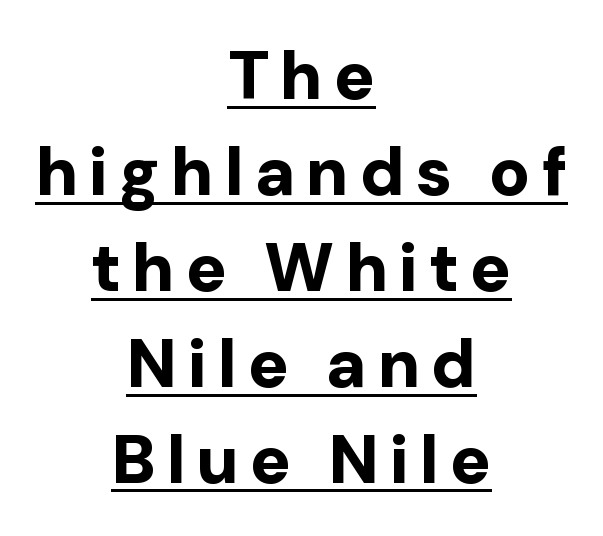
{"serif": "no", "italic": "no", "bold": "yes", "weight": "bold", "width": "normal", "stroke_contrast": "low", "x_height": "medium", "monospaced": "no", "underline": "yes", "align": "center", "line_spacing": "normal", "line_spacing_ratio": 1.41, "glyph_px": 68}
